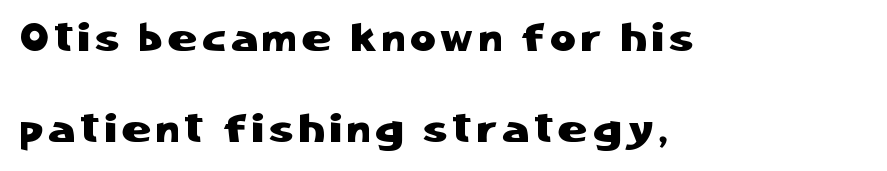
Q: Is the text italic (slanted)? A: No, it is upright.
Q: Is the typeface a serif or a sans-serif typeface? A: Sans-serif.
Q: Is the text underlined? A: No.
Q: How is the paragraph aligned? A: Left-aligned.
Q: Is the spacing between lines tight, normal or loose? A: Loose.
Q: Width (condensed, normal, or wide)? A: Normal.
Q: Stroke contrast? A: Low.
Q: x-height? A: Medium.
Q: Monospaced? A: No.
